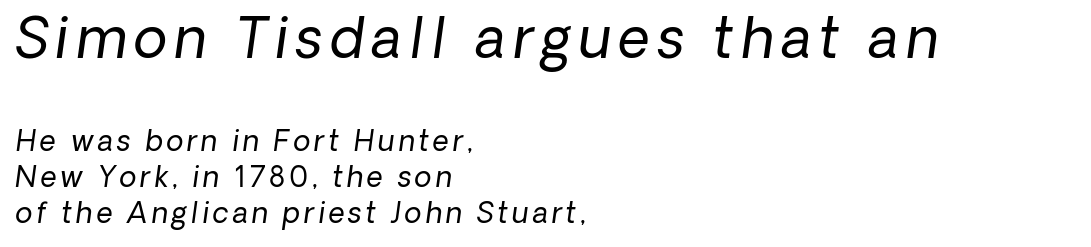
The image shows 55 px regular-weight sans-serif type; set left-aligned, normal line spacing (1.28x), not underlined; the first (top) block is 1.96x larger; low stroke contrast and a medium x-height.
